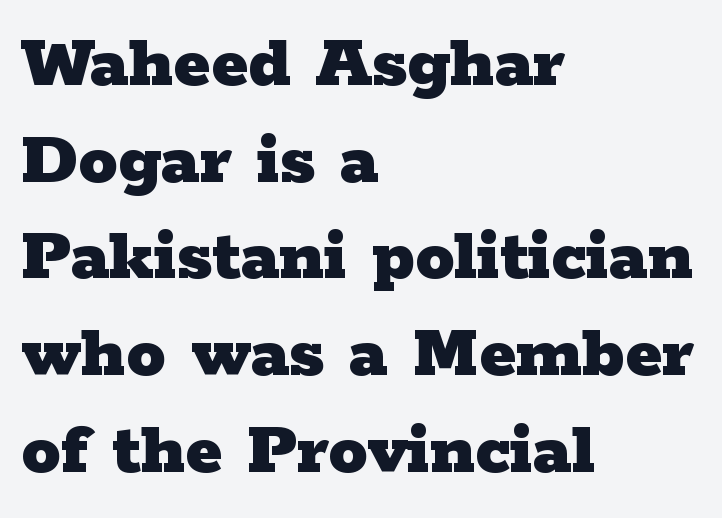
The words here are not underlined. Is this a sans? No — the strokes have serifs. Does the weight exceed regular? Yes, all the way to bold. These lines are rendered in a variable-pitch font.
